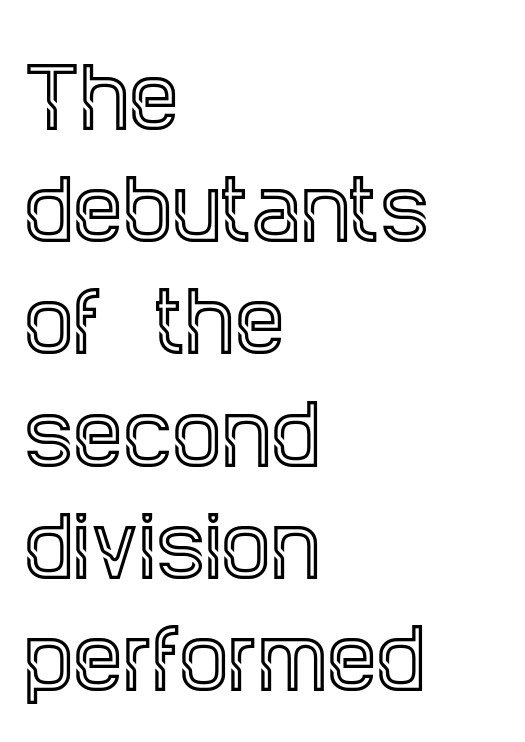
Q: Is the text italic (slanted)? A: No, it is upright.
Q: Is the typeface a serif or a sans-serif typeface? A: Serif.
Q: Is the text underlined? A: No.
Q: How is the paragraph aligned? A: Left-aligned.
Q: Is the spacing between letters normal or unusually wide? A: Normal.
Q: Is the spacing between lines tight, normal or loose? A: Normal.
Q: Width (condensed, normal, or wide)? A: Condensed.
Q: x-height? A: Large.
Q: Monospaced? A: No.
